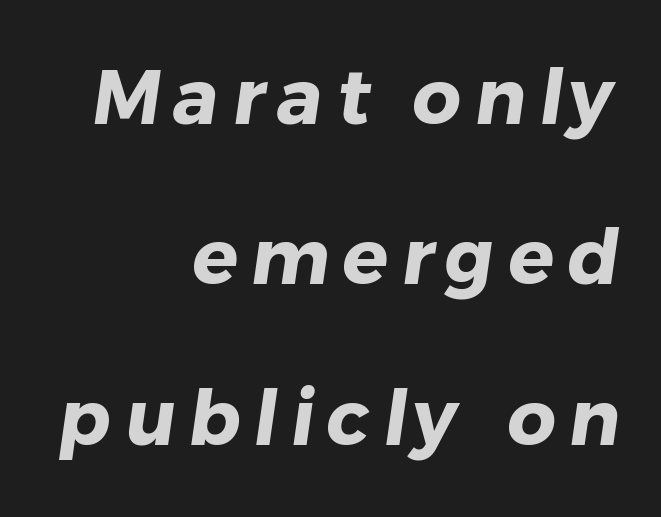
Q: Is the text bold? A: Yes.
Q: Is the typeface a serif or a sans-serif typeface? A: Sans-serif.
Q: Is the text underlined? A: No.
Q: How is the paragraph aligned? A: Right-aligned.
Q: Is the spacing between lines tight, normal or loose? A: Loose.
Q: Width (condensed, normal, or wide)? A: Normal.
Q: Stroke contrast? A: Low.
Q: x-height? A: Medium.
Q: Monospaced? A: No.
